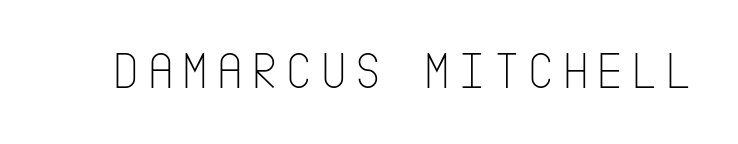
Q: Is the text bold? A: No.
Q: Is the text italic (slanted)? A: No, it is upright.
Q: Is the typeface a serif or a sans-serif typeface? A: Sans-serif.
Q: Is the text underlined? A: No.
Q: Width (condensed, normal, or wide)? A: Condensed.
Q: Stroke contrast? A: Low.
Q: x-height? A: Large.
